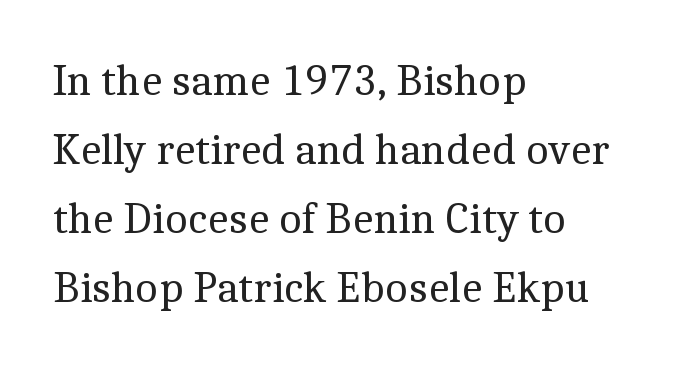
{"serif": "yes", "italic": "no", "bold": "no", "weight": "regular", "width": "normal", "x_height": "medium", "monospaced": "no", "underline": "no", "align": "left", "line_spacing": "normal", "line_spacing_ratio": 1.57, "letter_spacing": "normal", "letter_spacing_em": 0.0, "glyph_px": 44}
